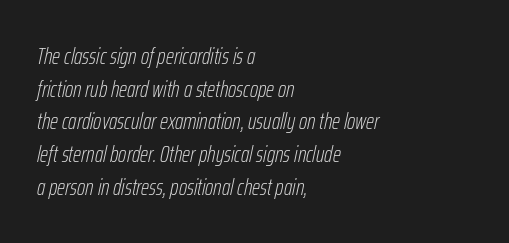
Q: Is the text bold? A: No.
Q: Is the text italic (slanted)? A: Yes, it leans right by about 12 degrees.
Q: Is the text underlined? A: No.
Q: How is the paragraph aligned? A: Left-aligned.
Q: Is the spacing between letters normal or unusually wide? A: Normal.
Q: Is the spacing between lines tight, normal or loose? A: Normal.
